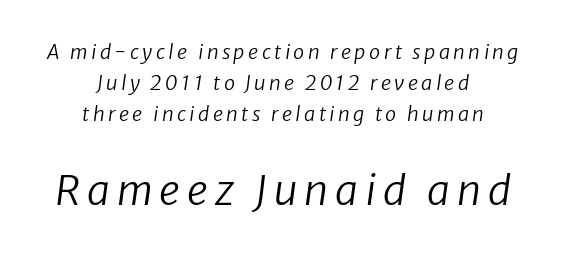
The image shows 41 px regular-weight type, italic (leaning right); set centered, normal line spacing (1.54x), not underlined; the second (bottom) block is 2.05x larger; low stroke contrast and a medium x-height.
